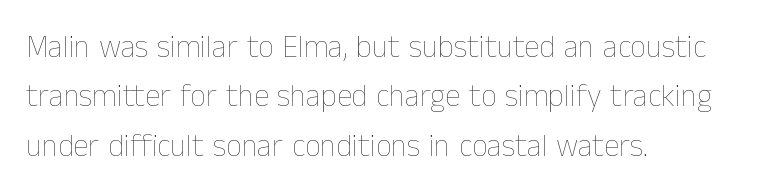
{"italic": "no", "bold": "no", "weight": "thin", "width": "normal", "stroke_contrast": "low", "x_height": "medium", "monospaced": "no", "underline": "no", "align": "left", "line_spacing": "normal", "line_spacing_ratio": 1.59, "letter_spacing": "normal", "letter_spacing_em": 0.0, "glyph_px": 31}
